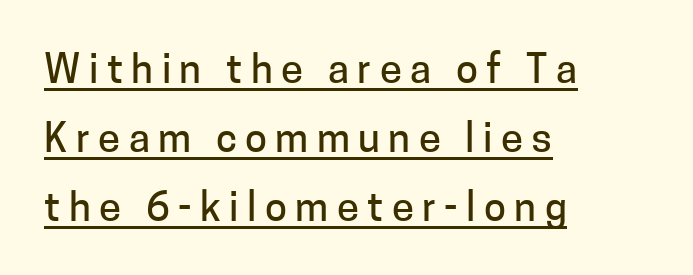
{"serif": "no", "italic": "no", "width": "normal", "stroke_contrast": "low", "x_height": "medium", "monospaced": "no", "underline": "yes", "align": "left", "line_spacing_ratio": 1.73, "letter_spacing": "wide", "letter_spacing_em": 0.21, "glyph_px": 40}
